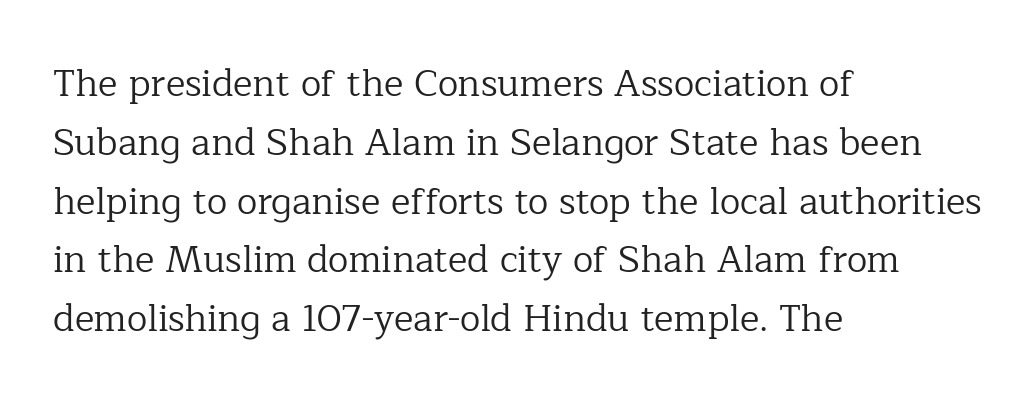
Every row of glyphs begins at an identical x-position on the left. Here the designer chose a conventional face with non-uniform glyph widths. Characters remain perfectly vertical along every line. Look at the bottom of the vertical strokes: they flare into serifs here. Does the leading feel generous? No, just average.
